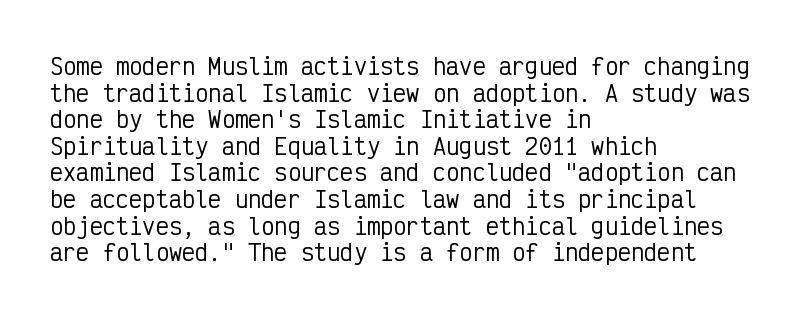
Q: Is the text italic (slanted)? A: No, it is upright.
Q: Is the text underlined? A: No.
Q: How is the paragraph aligned? A: Left-aligned.
Q: Is the spacing between letters normal or unusually wide? A: Normal.
